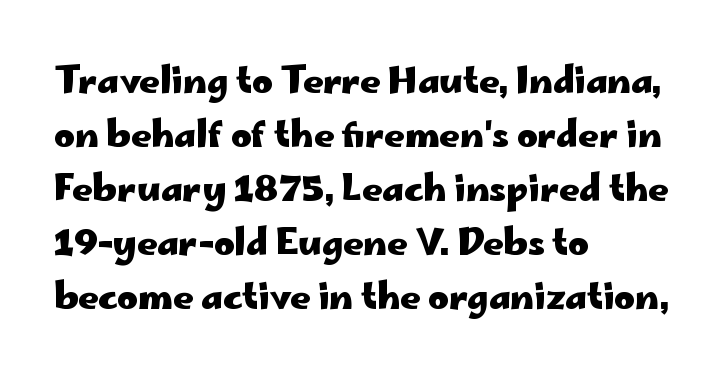
{"serif": "no", "italic": "no", "bold": "yes", "weight": "heavy", "width": "wide", "stroke_contrast": "low", "x_height": "small", "monospaced": "no", "underline": "no", "align": "left", "line_spacing": "normal", "line_spacing_ratio": 1.54, "letter_spacing": "normal", "letter_spacing_em": 0.0, "glyph_px": 35}
